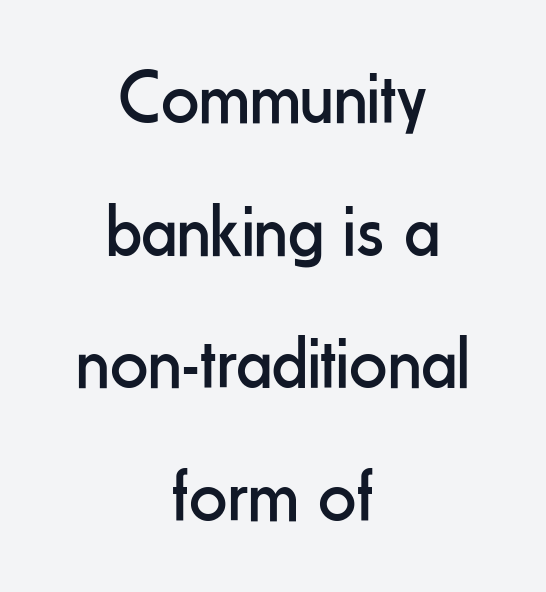
{"serif": "no", "italic": "no", "bold": "no", "weight": "regular", "width": "condensed", "stroke_contrast": "low", "x_height": "small", "monospaced": "no", "underline": "no", "align": "center", "line_spacing_ratio": 1.77, "letter_spacing": "normal", "letter_spacing_em": 0.0, "glyph_px": 75}
